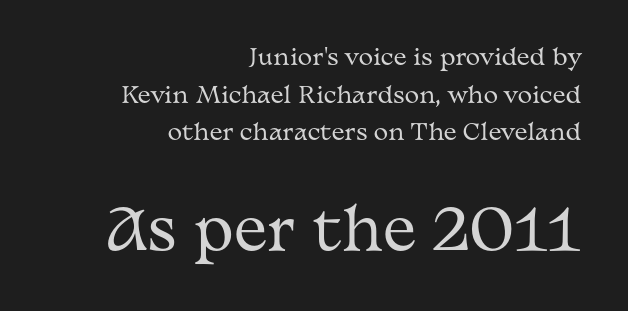
{"serif": "yes", "italic": "no", "bold": "no", "weight": "regular", "width": "wide", "stroke_contrast": "medium", "x_height": "medium", "monospaced": "no", "underline": "no", "align": "right", "line_spacing_ratio": 1.71, "letter_spacing": "normal", "letter_spacing_em": 0.0, "larger_block": "second", "size_ratio": 2.55, "glyph_px": 56}
